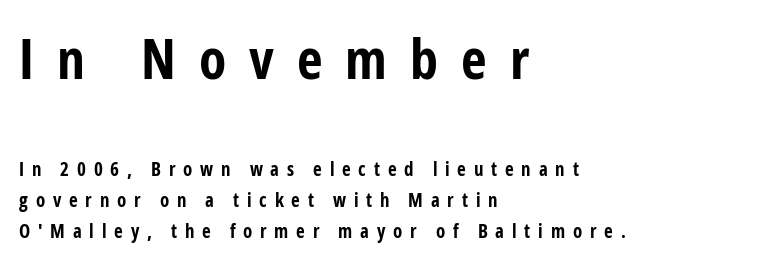
Just letters on the line, the space beneath them empty. Plenty of ink on the page — the face is bold. The passage shown is typed in a proportional face where columns would drift. Here the glyphs are tracked loosely, breaking word shapes into spaced letters. Line spacing here is normal.
